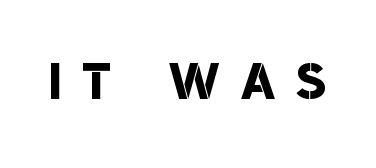
The image shows 67 px semibold, condensed sans-serif type; set unusually wide letter spacing (+0.32 em), not underlined; low stroke contrast and a large x-height.
